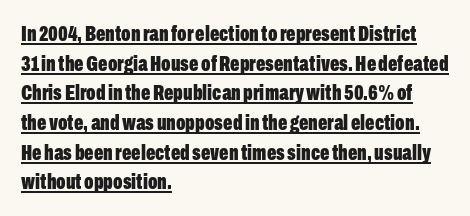
Look at the stroke-to-counter ratio: heavy, a bold. In terms of posture, this sample is upright. These characters rest on top of a visible drawn line. Horizontal alignment here is leftward, the default for most running prose.
